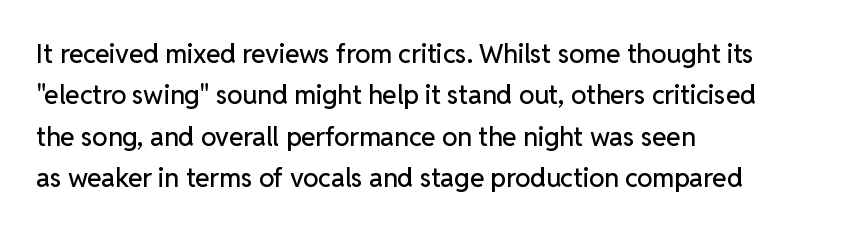
Honestly, there is no underline to notice here at all. Nothing unusual about the tracking: characters are spaced as the font intends. These lines stack with their left ends in a neat column. Posture: vertical. Normally led — the rows are evenly, conventionally spaced.
